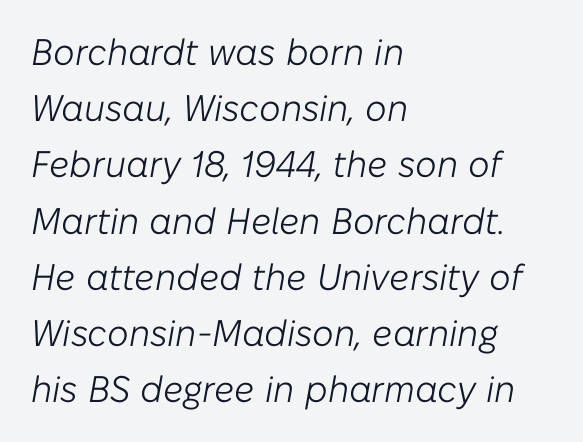
Q: Is the text bold? A: No.
Q: Is the text italic (slanted)? A: Yes, it leans right by about 10 degrees.
Q: Is the text underlined? A: No.
Q: How is the paragraph aligned? A: Left-aligned.
Q: Is the spacing between letters normal or unusually wide? A: Normal.
Q: Is the spacing between lines tight, normal or loose? A: Normal.
Q: Width (condensed, normal, or wide)? A: Normal.
Q: Stroke contrast? A: Low.
Q: x-height? A: Medium.
Q: Monospaced? A: No.
